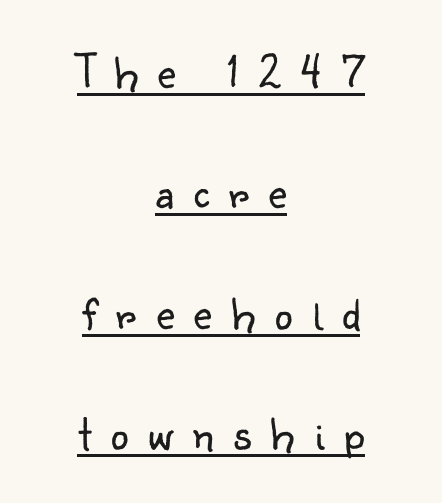
The text was rendered using a sans face with plain stroke endings. Honestly, the letter spacing is so wide it's the main thing you notice. The font sits on the lighter half of the weight spectrum, regular included. Each line is balanced around a shared central axis. Each letter keeps its own natural width here, so spacing adapts to shape. Nope, not italic — everything's standing straight.
